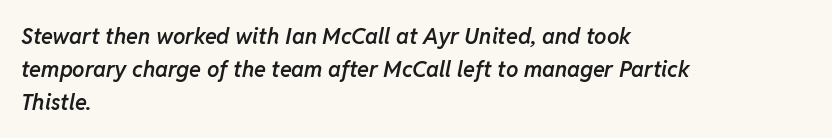
The tracking reads as untouched default to a designer's eye. The leading is moderate, giving the passage an even texture. Plain, unruled lines of type. The typography opts for an oblique posture over an upright one. Typeset ragged right — the left edge is the straight one. Every letter is mildly thick-stroked: semibold rather than bold.
